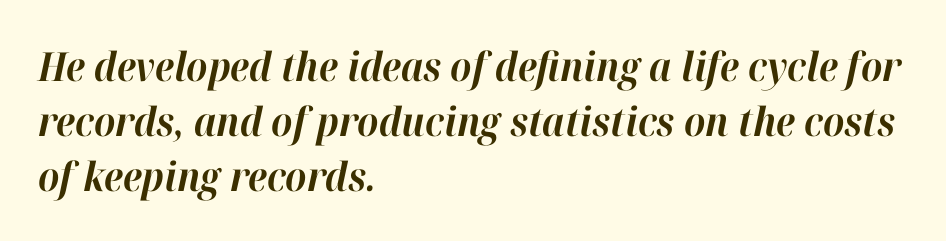
Q: Is the text bold? A: Yes.
Q: Is the text italic (slanted)? A: Yes, it leans right by about 12 degrees.
Q: Is the text underlined? A: No.
Q: How is the paragraph aligned? A: Left-aligned.
Q: Is the spacing between letters normal or unusually wide? A: Normal.
Q: Is the spacing between lines tight, normal or loose? A: Normal.
Q: Width (condensed, normal, or wide)? A: Normal.
Q: Stroke contrast? A: High.
Q: x-height? A: Medium.
Q: Monospaced? A: No.
